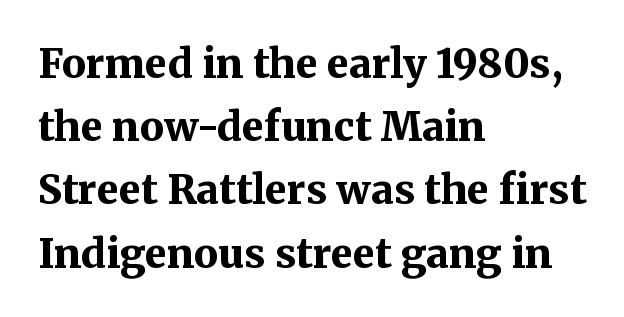
The image shows 40 px bold serif type, upright; set left-aligned, normal line spacing (1.58x), normal letter spacing, not underlined; medium stroke contrast and a medium x-height.
